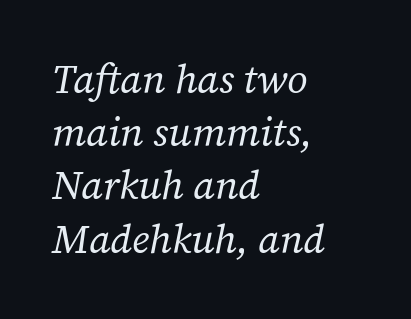
{"serif": "yes", "italic": "yes", "lean": "right", "slant_degrees": 12, "bold": "no", "weight": "regular", "width": "normal", "stroke_contrast": "low", "x_height": "medium", "monospaced": "no", "underline": "no", "align": "left", "line_spacing": "normal", "line_spacing_ratio": 1.33, "letter_spacing": "normal", "letter_spacing_em": 0.0, "glyph_px": 40}
